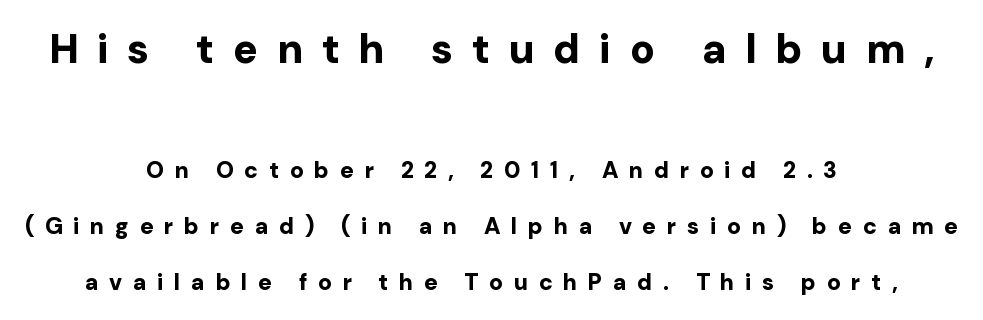
Reading down the block, each line starts at a different indent, mirrored at its end. A typesetter would call this proportional, since set widths differ per character. The composition opens big and finishes small. The rendering uses a bold face; every stroke is thick and dark.
